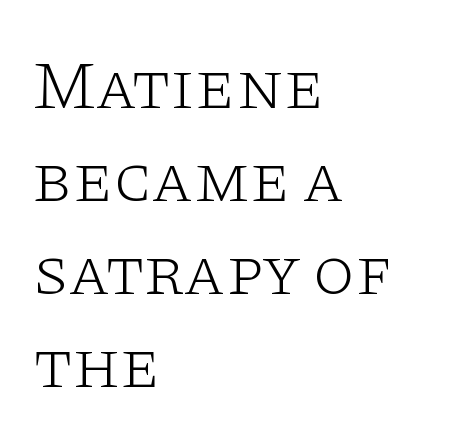
Q: Is the text bold? A: No.
Q: Is the text italic (slanted)? A: No, it is upright.
Q: Is the typeface a serif or a sans-serif typeface? A: Serif.
Q: Is the text underlined? A: No.
Q: How is the paragraph aligned? A: Left-aligned.
Q: Is the spacing between letters normal or unusually wide? A: Normal.
Q: Is the spacing between lines tight, normal or loose? A: Normal.
Q: Width (condensed, normal, or wide)? A: Wide.
Q: Stroke contrast? A: Low.
Q: x-height? A: Large.
Q: Monospaced? A: No.
